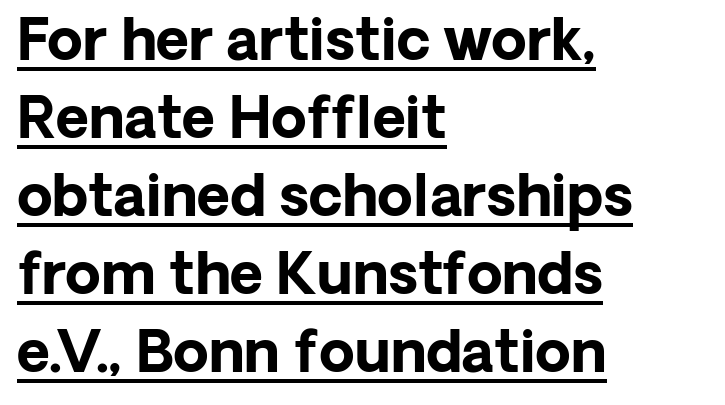
Note: no serifs on the glyphs. Is the type bold? Yes — the strokes are clearly thick and heavy. Spacing verdict: proportional, widths tailored to each character. Nope, not italic — everything's standing straight.
